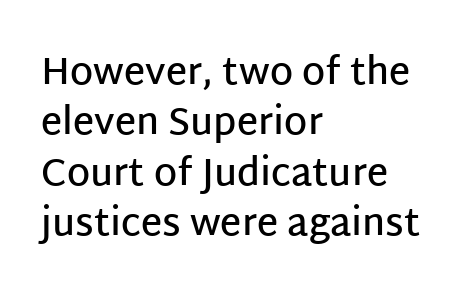
{"serif": "no", "italic": "no", "bold": "semi", "weight": "semibold", "width": "normal", "stroke_contrast": "low", "x_height": "large", "monospaced": "no", "underline": "no", "align": "left", "line_spacing": "normal", "line_spacing_ratio": 1.36, "letter_spacing": "normal", "letter_spacing_em": 0.0, "glyph_px": 37}
